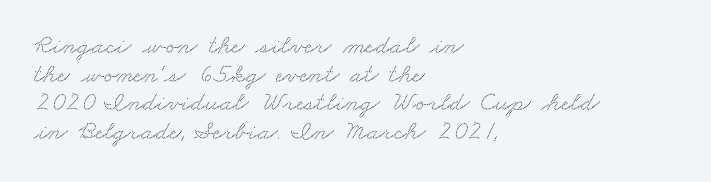
The image shows 27 px text type; set left-aligned, tight line spacing (1.06x), normal letter spacing, not underlined.
